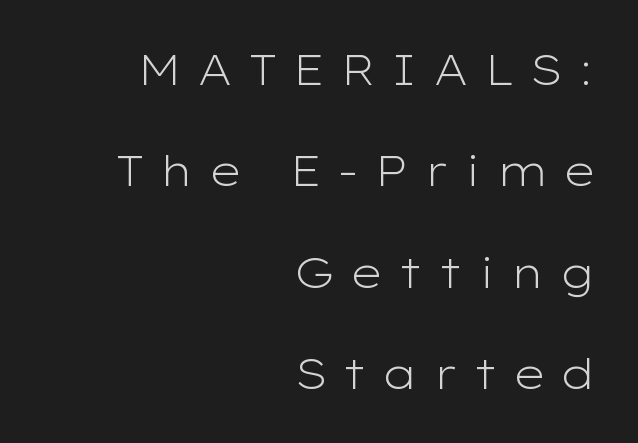
Q: Is the text bold? A: No.
Q: Is the text italic (slanted)? A: No, it is upright.
Q: Is the typeface a serif or a sans-serif typeface? A: Sans-serif.
Q: Is the text underlined? A: No.
Q: How is the paragraph aligned? A: Right-aligned.
Q: Is the spacing between letters normal or unusually wide? A: Unusually wide.
Q: Is the spacing between lines tight, normal or loose? A: Loose.
Q: Width (condensed, normal, or wide)? A: Wide.
Q: Stroke contrast? A: Low.
Q: x-height? A: Medium.
Q: Monospaced? A: No.
